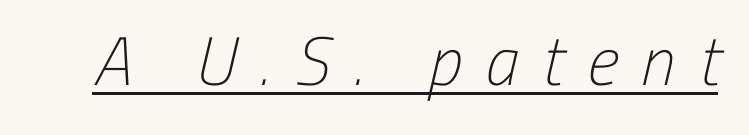
The image shows 69 px light, condensed sans-serif type; set unusually wide letter spacing (+0.34 em), underlined; low stroke contrast and a medium x-height.
